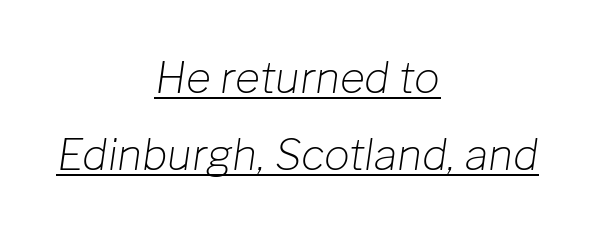
{"italic": "yes", "lean": "right", "slant_degrees": 8, "bold": "no", "weight": "light", "width": "normal", "stroke_contrast": "low", "x_height": "medium", "monospaced": "no", "underline": "yes", "align": "center", "line_spacing_ratio": 1.8, "letter_spacing": "normal", "letter_spacing_em": 0.0, "glyph_px": 43}
